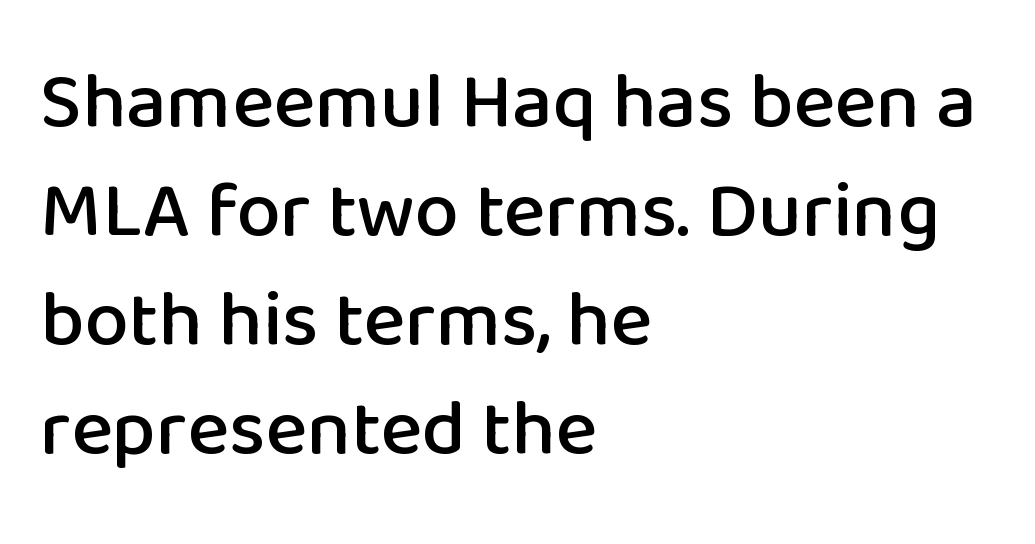
Q: Is the text italic (slanted)? A: No, it is upright.
Q: Is the typeface a serif or a sans-serif typeface? A: Sans-serif.
Q: Is the text underlined? A: No.
Q: How is the paragraph aligned? A: Left-aligned.
Q: Is the spacing between letters normal or unusually wide? A: Normal.
Q: Is the spacing between lines tight, normal or loose? A: Normal.
Q: Width (condensed, normal, or wide)? A: Normal.
Q: Stroke contrast? A: Low.
Q: x-height? A: Medium.
Q: Monospaced? A: No.
